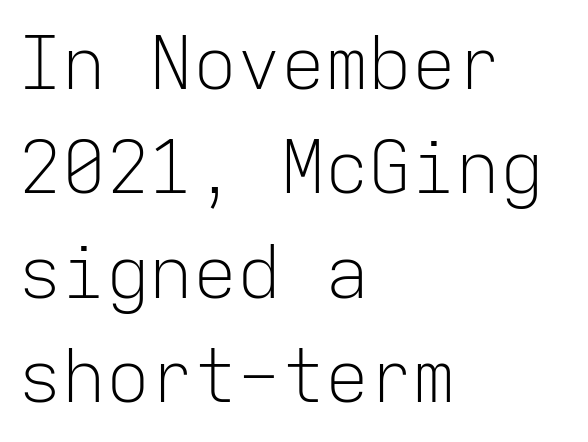
Q: Is the text bold? A: No.
Q: Is the text italic (slanted)? A: No, it is upright.
Q: Is the typeface a serif or a sans-serif typeface? A: Sans-serif.
Q: Is the text underlined? A: No.
Q: How is the paragraph aligned? A: Left-aligned.
Q: Is the spacing between letters normal or unusually wide? A: Normal.
Q: Is the spacing between lines tight, normal or loose? A: Normal.
Q: Width (condensed, normal, or wide)? A: Normal.
Q: Stroke contrast? A: Low.
Q: x-height? A: Medium.
Q: Monospaced? A: Yes.
